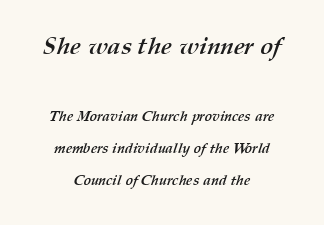
Whoever set this made the first block the dominant, larger element. Words appear dense and cohesive because spacing is normal. Casual observation: everything's sitting right in the middle. No word sits above an underline. Compared with an ordinary text face, these strokes are far heavier — a full bold. What's the leading like? Stretched, with rows far apart.
